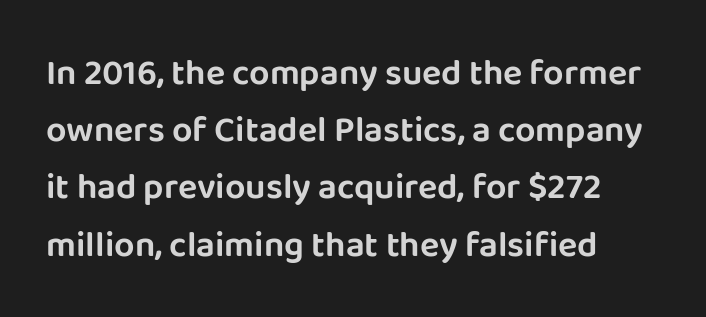
{"serif": "no", "italic": "no", "width": "normal", "stroke_contrast": "low", "x_height": "large", "monospaced": "no", "underline": "no", "align": "left", "line_spacing": "normal", "line_spacing_ratio": 1.59, "letter_spacing": "normal", "letter_spacing_em": 0.0, "glyph_px": 36}
